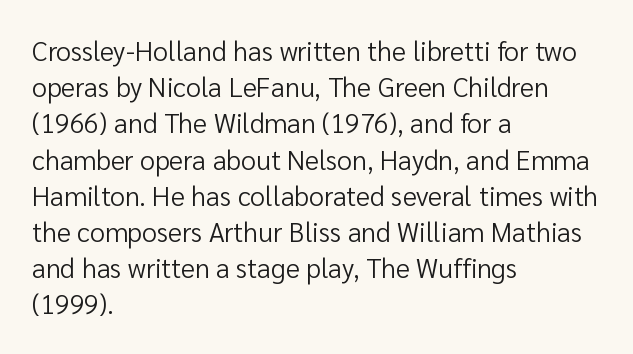
{"italic": "no", "bold": "no", "underline": "no", "align": "left", "line_spacing": "normal", "line_spacing_ratio": 1.34, "letter_spacing": "normal", "letter_spacing_em": 0.0, "glyph_px": 27}
